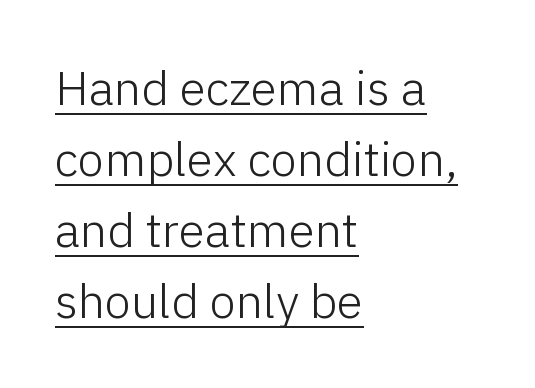
Q: Is the text bold? A: No.
Q: Is the text italic (slanted)? A: No, it is upright.
Q: Is the typeface a serif or a sans-serif typeface? A: Sans-serif.
Q: Is the text underlined? A: Yes.
Q: How is the paragraph aligned? A: Left-aligned.
Q: Is the spacing between letters normal or unusually wide? A: Normal.
Q: Is the spacing between lines tight, normal or loose? A: Normal.
Q: Width (condensed, normal, or wide)? A: Normal.
Q: Stroke contrast? A: Low.
Q: x-height? A: Medium.
Q: Monospaced? A: No.
